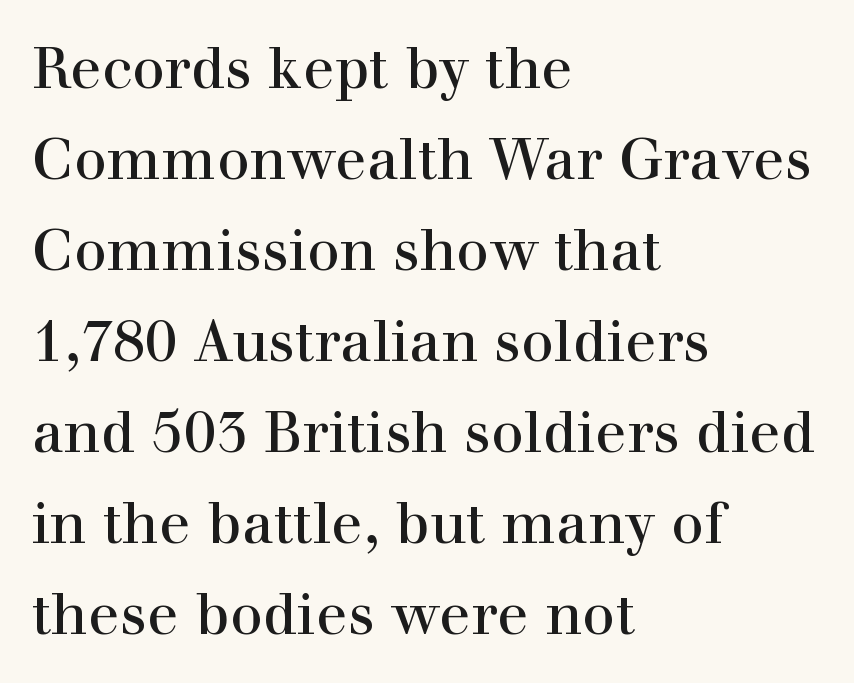
The image shows 58 px serif type, upright; set left-aligned, normal line spacing (1.57x), normal letter spacing, not underlined; a medium x-height.
